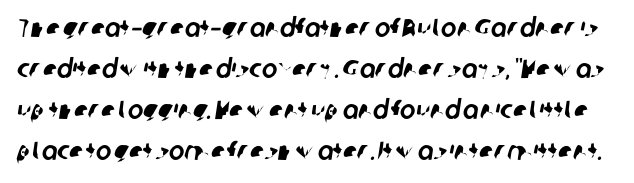
{"underline": "no", "line_spacing": "normal", "line_spacing_ratio": 1.58, "letter_spacing": "normal", "letter_spacing_em": 0.0, "glyph_px": 26}
